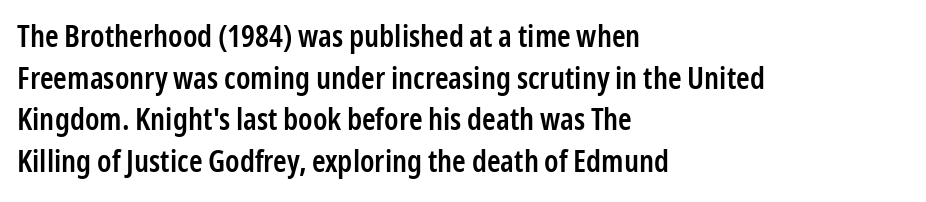
Q: Is the text bold? A: Semi-bold.
Q: Is the text italic (slanted)? A: No, it is upright.
Q: Is the typeface a serif or a sans-serif typeface? A: Sans-serif.
Q: Is the text underlined? A: No.
Q: How is the paragraph aligned? A: Left-aligned.
Q: Is the spacing between letters normal or unusually wide? A: Normal.
Q: Is the spacing between lines tight, normal or loose? A: Normal.
Q: Width (condensed, normal, or wide)? A: Condensed.
Q: Stroke contrast? A: Low.
Q: x-height? A: Medium.
Q: Monospaced? A: No.
